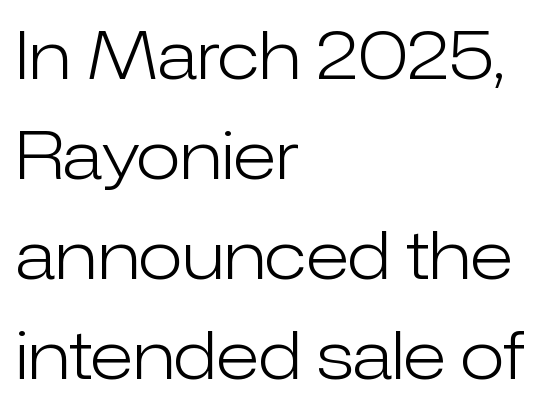
Only glyphs here, with clear space below each row. Compared with typical body copy, the letter spacing here is the same. When letters stand straight like this, we call the style roman or upright. One glance says typical: line gaps are just what's usual.
